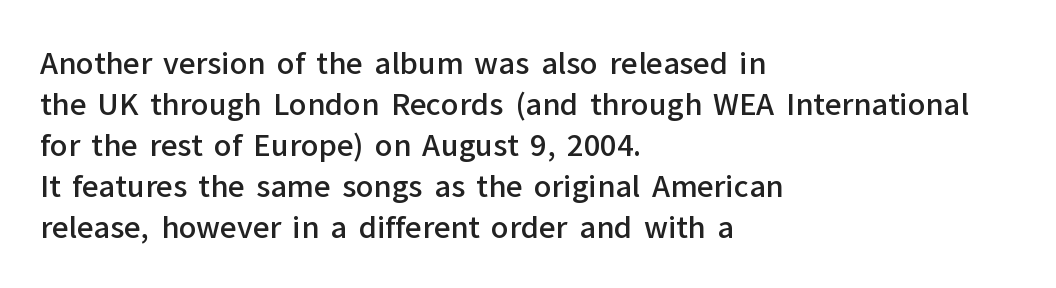
A bit beefed up — I'd call it semibold rather than bold. Characters follow at the spacing the type designer built in. Font category for this specimen: sans-serif. Each row of text sits above clean, open space. Tall strokes in this sample are plumb rather than angled. The designer left line spacing at the default.
